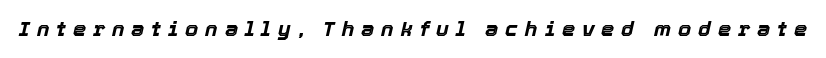
{"italic": "yes", "lean": "right", "slant_degrees": 12, "bold": "yes", "underline": "no", "letter_spacing": "wide", "letter_spacing_em": 0.33, "glyph_px": 21}
